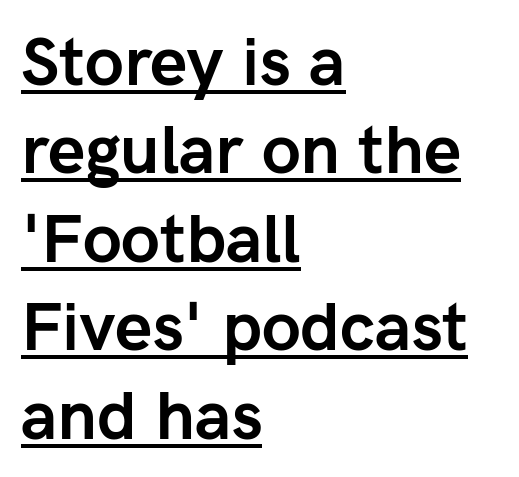
Does the weight exceed regular? Yes, all the way to bold. Rows of type keep a routine distance in the vertical direction. This rendering uses left alignment, leaving the right contour irregular. Underlining? Definitely there. Do the characters align in a grid? No, the font is proportional.
